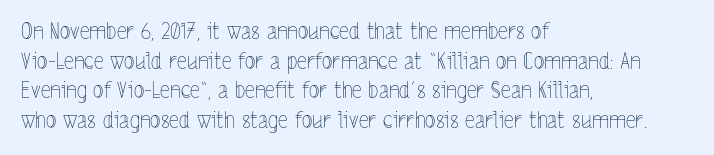
Unmarked baselines from the first word to the last. The designer left line spacing at the default. The rendering anchors every line to the left-hand side. The gaps between neighbouring characters are ordinary and unremarkable. The type sits square on the baseline with zero lean.
